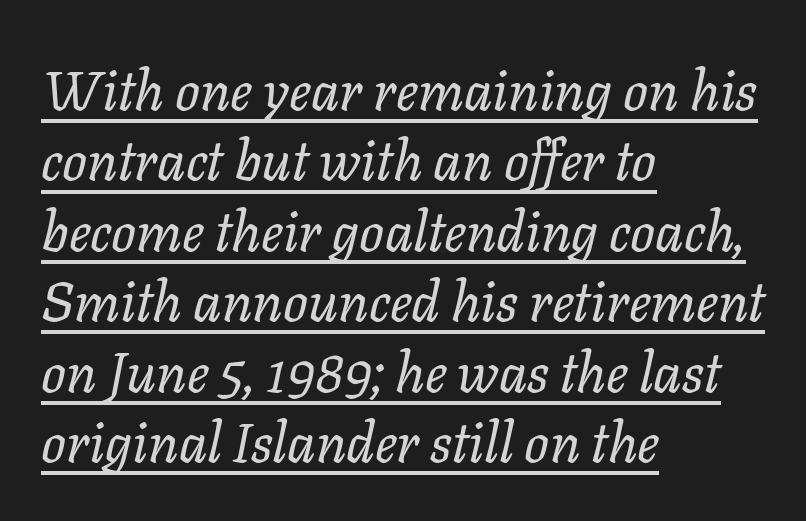
The image shows 55 px regular-weight type, italic (leaning right); set left-aligned, normal line spacing (1.28x), normal letter spacing, underlined; low stroke contrast and a medium x-height.
